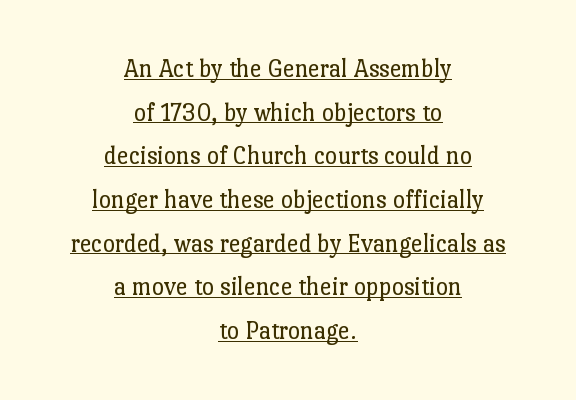
{"italic": "no", "bold": "no", "underline": "yes", "align": "center", "line_spacing": "normal", "line_spacing_ratio": 1.68, "letter_spacing": "normal", "letter_spacing_em": 0.0, "glyph_px": 26}
